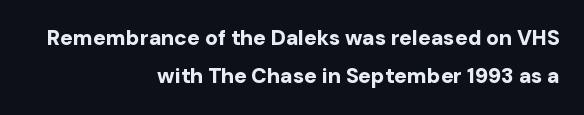
The image shows 21 px bold type, upright; set right-aligned, line spacing 1.81x, normal letter spacing, not underlined.
